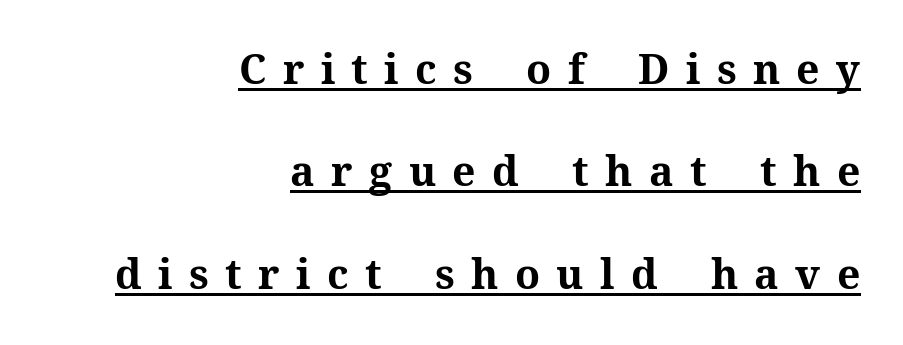
{"serif": "yes", "italic": "no", "bold": "yes", "weight": "bold", "width": "normal", "stroke_contrast": "medium", "x_height": "medium", "monospaced": "no", "underline": "yes", "align": "right", "line_spacing": "loose", "line_spacing_ratio": 2.5, "letter_spacing": "wide", "letter_spacing_em": 0.4, "glyph_px": 41}
